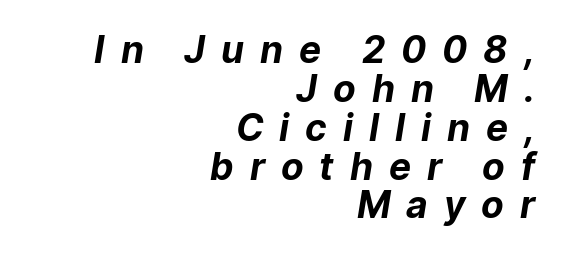
The image shows 37 px bold sans-serif type; set right-aligned, tight line spacing (1.05x), unusually wide letter spacing (+0.43 em), not underlined; low stroke contrast and a medium x-height.
